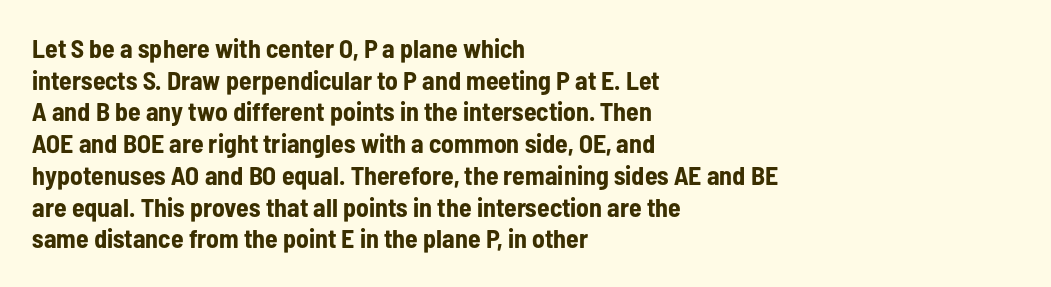
Q: Is the text bold? A: Yes.
Q: Is the text italic (slanted)? A: No, it is upright.
Q: Is the text underlined? A: No.
Q: How is the paragraph aligned? A: Left-aligned.
Q: Is the spacing between letters normal or unusually wide? A: Normal.
